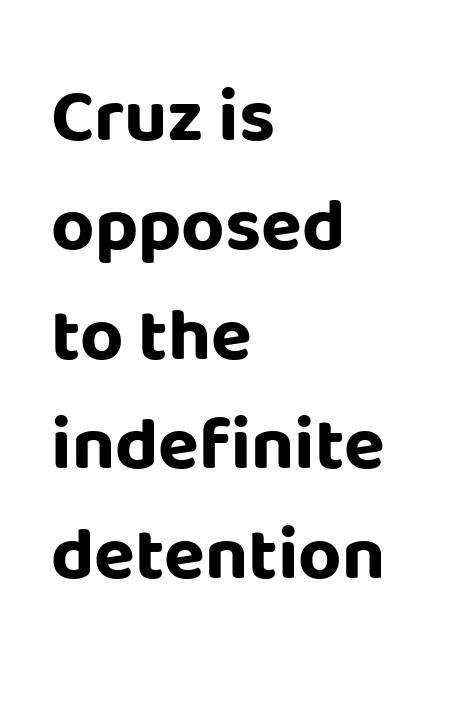
Q: Is the text bold? A: Yes.
Q: Is the text italic (slanted)? A: No, it is upright.
Q: Is the typeface a serif or a sans-serif typeface? A: Sans-serif.
Q: Is the text underlined? A: No.
Q: How is the paragraph aligned? A: Left-aligned.
Q: Is the spacing between letters normal or unusually wide? A: Normal.
Q: Is the spacing between lines tight, normal or loose? A: Normal.
Q: Width (condensed, normal, or wide)? A: Normal.
Q: Stroke contrast? A: Low.
Q: x-height? A: Large.
Q: Monospaced? A: No.
